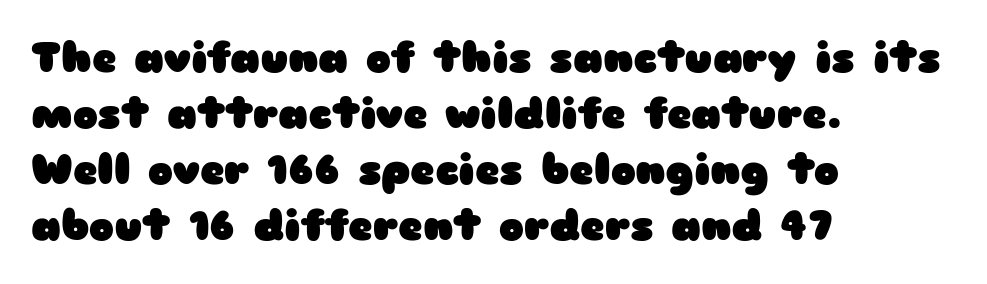
{"serif": "no", "italic": "no", "bold": "yes", "weight": "heavy", "width": "wide", "stroke_contrast": "low", "x_height": "medium", "monospaced": "no", "underline": "no", "align": "left", "line_spacing": "normal", "line_spacing_ratio": 1.33, "letter_spacing": "normal", "letter_spacing_em": 0.0, "glyph_px": 42}
